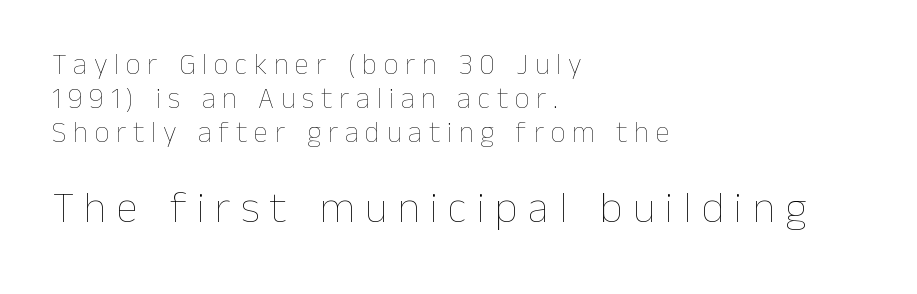
The image shows 44 px thin type, upright; set left-aligned, line spacing 1.17x, unusually wide letter spacing (+0.23 em), not underlined; the second (bottom) block is 1.52x larger; low stroke contrast and a medium x-height.
